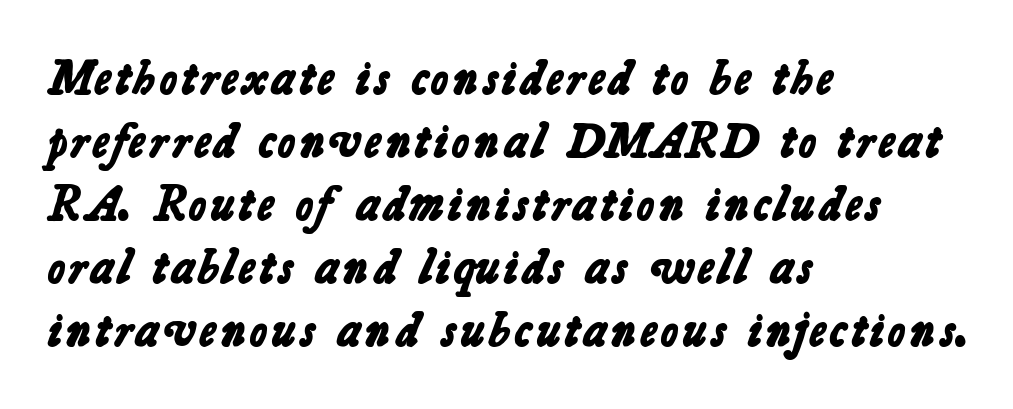
Q: Is the text bold? A: Yes.
Q: Is the typeface a serif or a sans-serif typeface? A: Sans-serif.
Q: Is the text underlined? A: No.
Q: How is the paragraph aligned? A: Left-aligned.
Q: Is the spacing between letters normal or unusually wide? A: Normal.
Q: Is the spacing between lines tight, normal or loose? A: Normal.
Q: Width (condensed, normal, or wide)? A: Normal.
Q: Stroke contrast? A: Low.
Q: x-height? A: Medium.
Q: Monospaced? A: No.
